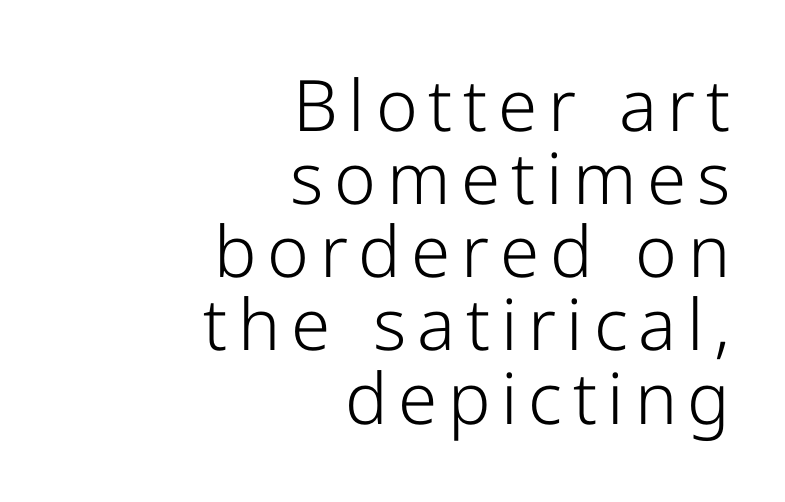
{"serif": "no", "italic": "no", "bold": "no", "weight": "light", "width": "normal", "stroke_contrast": "low", "x_height": "medium", "monospaced": "no", "underline": "no", "align": "right", "line_spacing": "tight", "line_spacing_ratio": 1.03, "glyph_px": 71}
